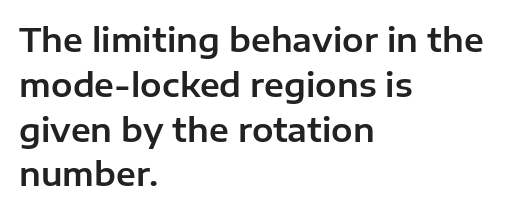
Proportional: the letters do not fall into vertical columns. Compared with typical paragraphs, the rows here are spaced about the same. The letters stand upright; this is a roman face. Notice how the passage keeps a crisp vertical edge on the left only. Inter-character spacing is left at the font's built-in metrics. The rendering shows plain stroke endings on the letterforms — a sans-serif design.
